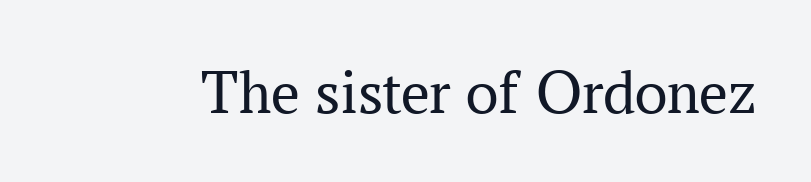
Q: Is the text bold? A: No.
Q: Is the text italic (slanted)? A: No, it is upright.
Q: Is the typeface a serif or a sans-serif typeface? A: Serif.
Q: Is the text underlined? A: No.
Q: Is the spacing between letters normal or unusually wide? A: Normal.
Q: Width (condensed, normal, or wide)? A: Normal.
Q: Stroke contrast? A: Medium.
Q: x-height? A: Medium.
Q: Monospaced? A: No.
